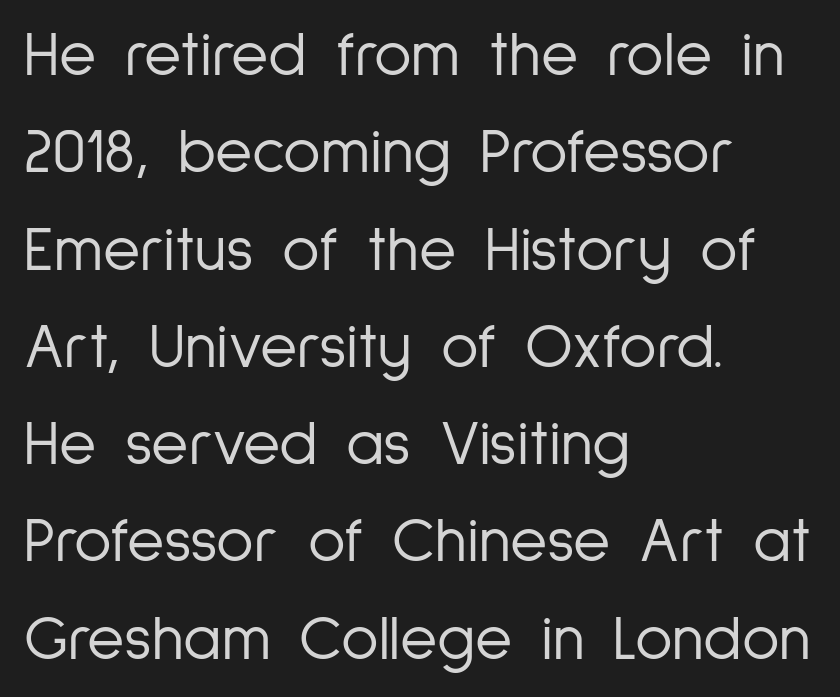
The image shows 64 px light, condensed sans-serif type, upright; set left-aligned, normal line spacing (1.52x), normal letter spacing, not underlined; low stroke contrast and a medium x-height.
